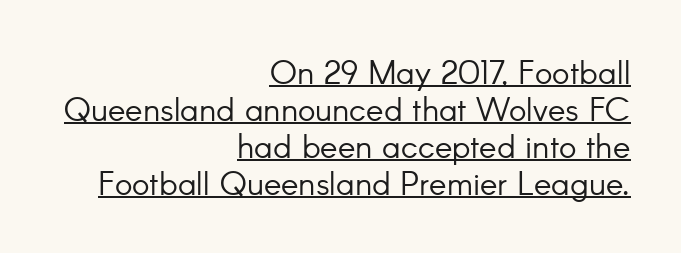
The image shows 33 px light sans-serif type, upright; set right-aligned, tight line spacing (1.12x), normal letter spacing, underlined; low stroke contrast and a small x-height.
